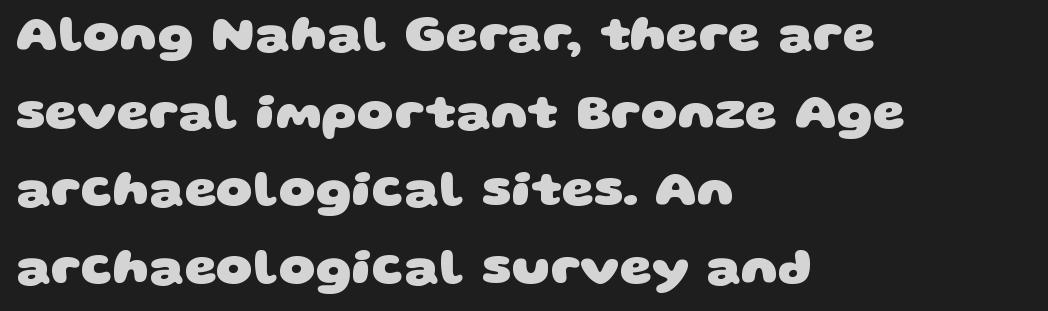
The image shows 51 px heavy, wide sans-serif type; set left-aligned, normal line spacing (1.52x), normal letter spacing, not underlined; low stroke contrast and a large x-height.
